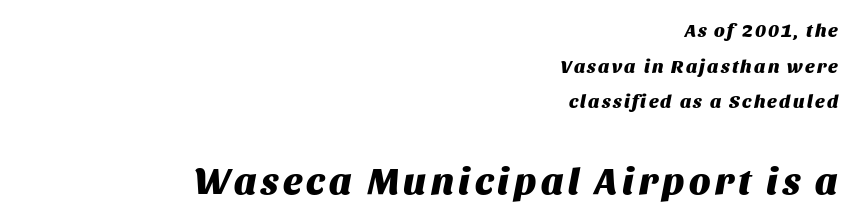
Q: Is the text bold? A: Yes.
Q: Is the text italic (slanted)? A: Yes, it leans right by about 11 degrees.
Q: Is the text underlined? A: No.
Q: How is the paragraph aligned? A: Right-aligned.
Q: Which block of text is set in a larger size, the first (top) or the second (bottom)? A: The second (bottom) one.
Q: Width (condensed, normal, or wide)? A: Normal.
Q: Stroke contrast? A: Medium.
Q: x-height? A: Large.
Q: Monospaced? A: No.
